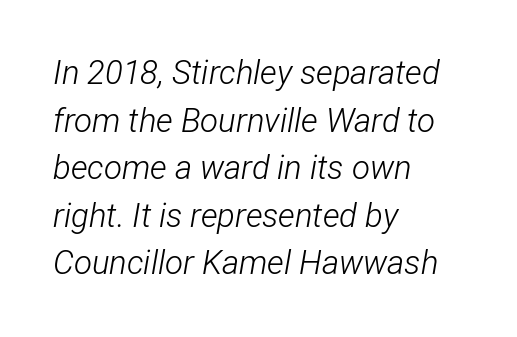
The image shows 33 px light, condensed type, italic (leaning right); set left-aligned, normal line spacing (1.44x), normal letter spacing, not underlined; low stroke contrast and a medium x-height.
